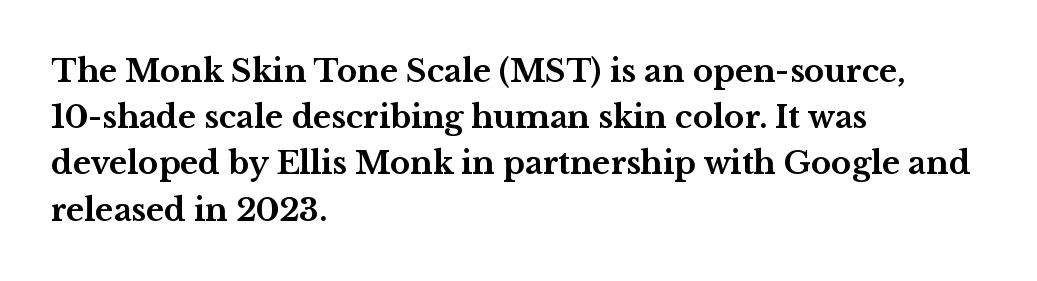
Q: Is the text bold? A: Yes.
Q: Is the text italic (slanted)? A: No, it is upright.
Q: Is the typeface a serif or a sans-serif typeface? A: Serif.
Q: Is the text underlined? A: No.
Q: How is the paragraph aligned? A: Left-aligned.
Q: Is the spacing between letters normal or unusually wide? A: Normal.
Q: Is the spacing between lines tight, normal or loose? A: Normal.
Q: Width (condensed, normal, or wide)? A: Wide.
Q: Stroke contrast? A: Medium.
Q: x-height? A: Medium.
Q: Monospaced? A: No.
